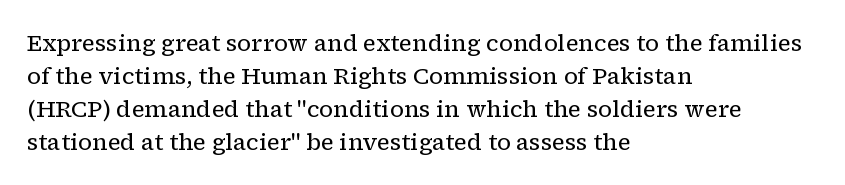
The image shows 23 px text type, upright; set left-aligned, normal line spacing (1.43x), normal letter spacing, not underlined.
